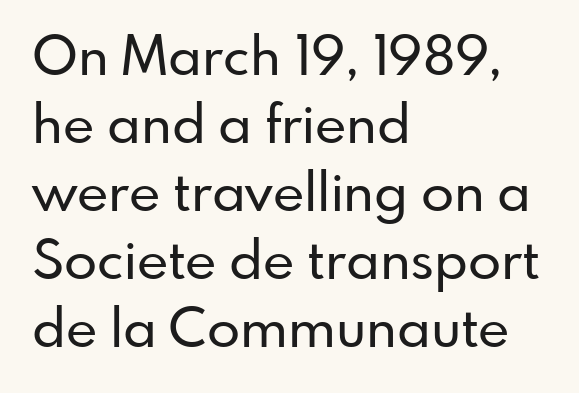
{"serif": "no", "italic": "no", "width": "normal", "stroke_contrast": "low", "x_height": "small", "monospaced": "no", "underline": "no", "align": "left", "line_spacing": "normal", "line_spacing_ratio": 1.26, "letter_spacing": "normal", "letter_spacing_em": 0.0, "glyph_px": 54}
